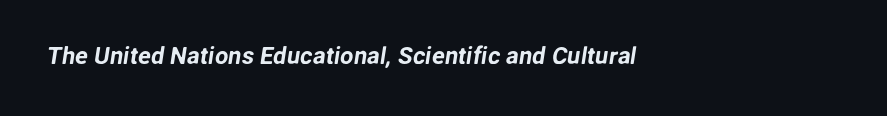
The image shows 24 px text type; set left-aligned, normal letter spacing, not underlined.
